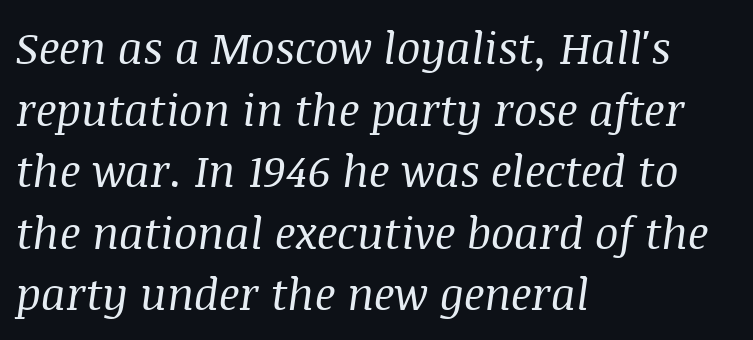
{"serif": "yes", "italic": "yes", "lean": "right", "slant_degrees": 8, "bold": "no", "weight": "regular", "width": "normal", "stroke_contrast": "medium", "x_height": "large", "monospaced": "no", "underline": "no", "align": "left", "line_spacing": "normal", "line_spacing_ratio": 1.4, "letter_spacing": "normal", "letter_spacing_em": 0.0, "glyph_px": 44}
